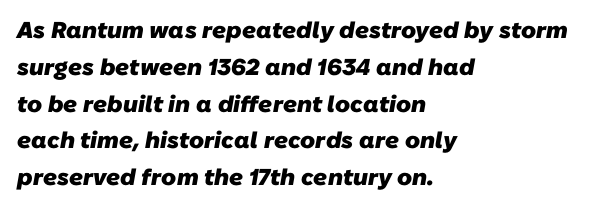
Weight check: bold — yes, fully. Honestly, the letter spacing is just normal — you wouldn't notice it. Lines of text with bare space underneath. Visually the block forms a straight wall on the left and a jagged coastline on the right. The block of text has a typical density, with ordinary space between rows.
